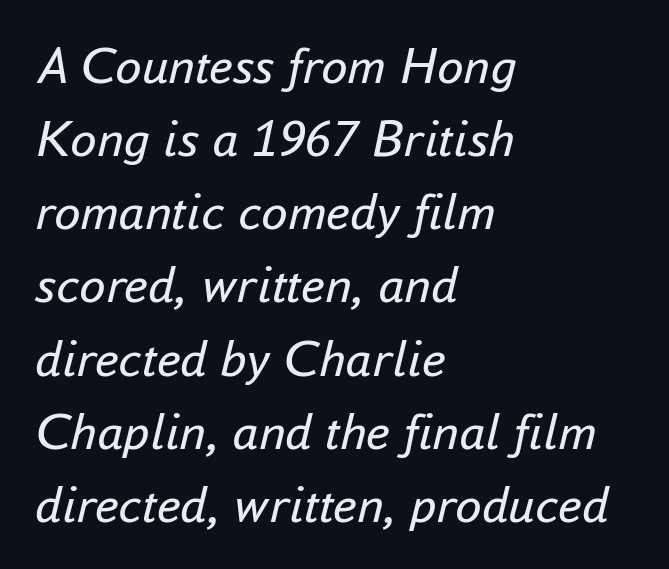
The image shows 53 px regular-weight type, italic (leaning right); set left-aligned, normal line spacing (1.38x), normal letter spacing, not underlined; low stroke contrast and a small x-height.
